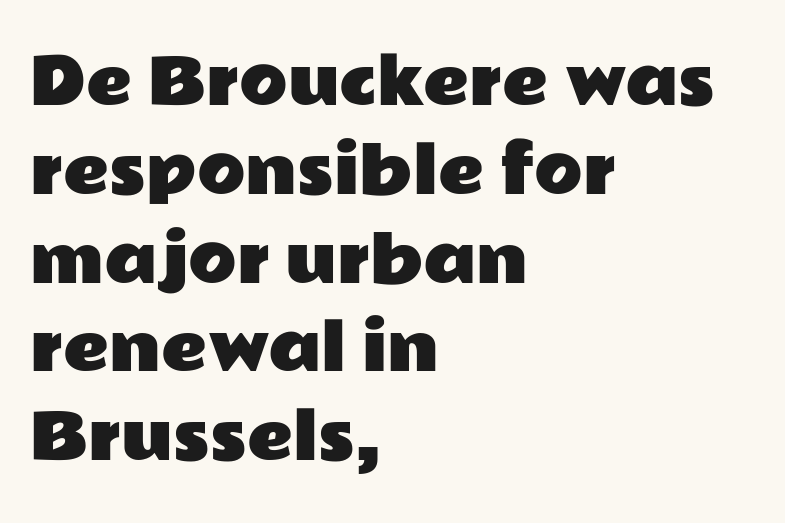
Q: Is the text italic (slanted)? A: No, it is upright.
Q: Is the typeface a serif or a sans-serif typeface? A: Sans-serif.
Q: Is the text underlined? A: No.
Q: How is the paragraph aligned? A: Left-aligned.
Q: Is the spacing between letters normal or unusually wide? A: Normal.
Q: Is the spacing between lines tight, normal or loose? A: Normal.
Q: Width (condensed, normal, or wide)? A: Wide.
Q: Stroke contrast? A: Low.
Q: x-height? A: Medium.
Q: Monospaced? A: No.
